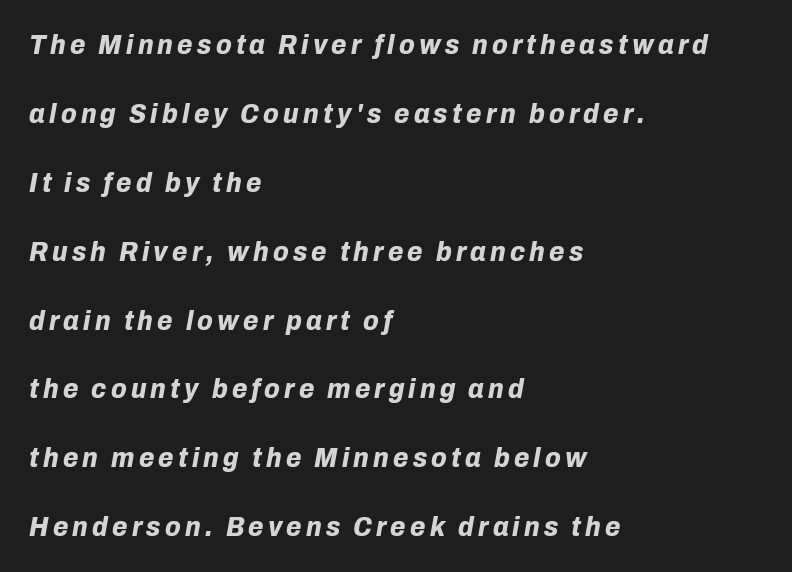
Q: Is the text bold? A: Yes.
Q: Is the text italic (slanted)? A: Yes, it leans right by about 10 degrees.
Q: Is the text underlined? A: No.
Q: How is the paragraph aligned? A: Left-aligned.
Q: Is the spacing between lines tight, normal or loose? A: Loose.
Q: Width (condensed, normal, or wide)? A: Normal.
Q: Stroke contrast? A: Low.
Q: x-height? A: Medium.
Q: Monospaced? A: No.
